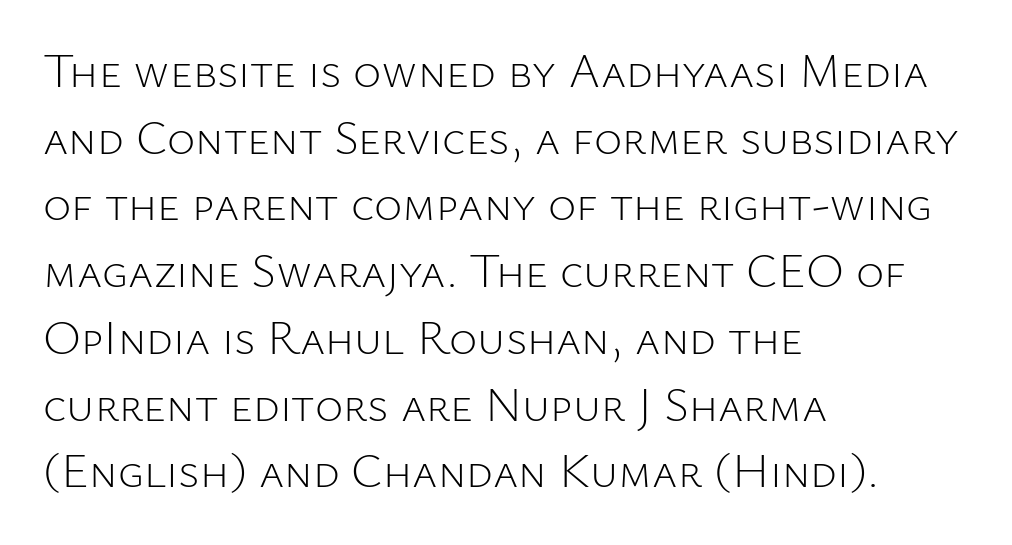
{"serif": "no", "italic": "no", "bold": "no", "weight": "light", "width": "normal", "stroke_contrast": "low", "x_height": "medium", "monospaced": "no", "underline": "no", "align": "left", "line_spacing": "normal", "line_spacing_ratio": 1.39, "letter_spacing": "normal", "letter_spacing_em": 0.0, "glyph_px": 48}
